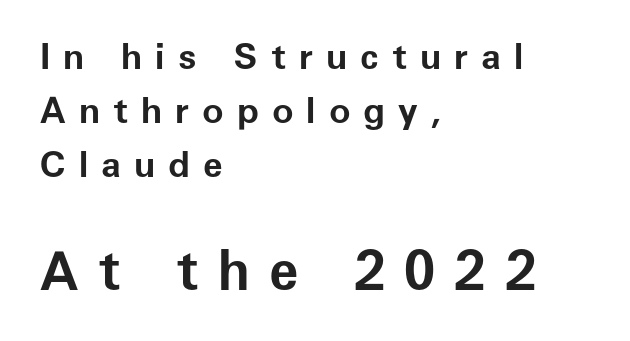
Quick note: not italic, upright. Characters follow at a spacing far wider than the type designer built in. The baseline area is clear. What's the leading like? Ordinary, nothing unusual.
